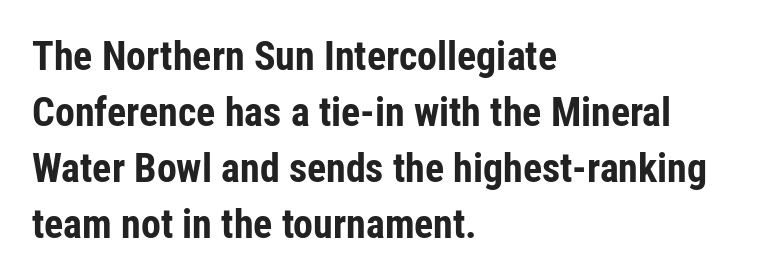
{"serif": "no", "italic": "no", "bold": "yes", "weight": "bold", "width": "condensed", "stroke_contrast": "low", "x_height": "medium", "monospaced": "no", "underline": "no", "align": "left", "line_spacing": "normal", "line_spacing_ratio": 1.4, "letter_spacing": "normal", "letter_spacing_em": 0.0, "glyph_px": 40}
